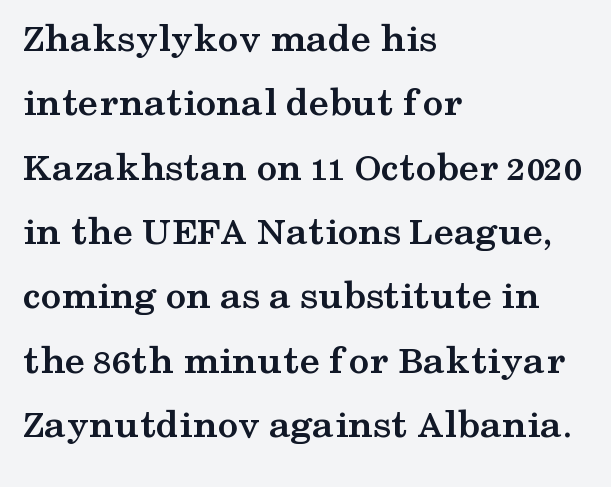
The image shows 41 px semibold, wide serif type, upright; set left-aligned, normal line spacing (1.57x), normal letter spacing, not underlined; medium stroke contrast and a medium x-height.
